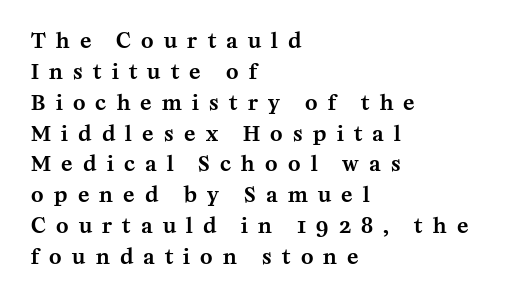
The image shows 21 px text type, upright; set left-aligned, normal line spacing (1.47x), unusually wide letter spacing (+0.49 em), not underlined.
